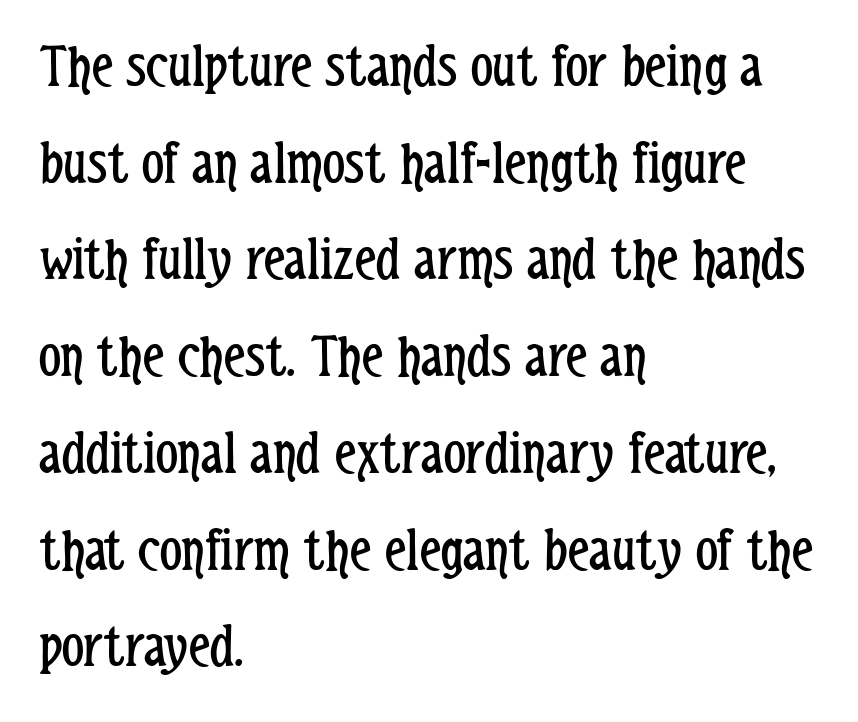
{"serif": "no", "italic": "no", "bold": "no", "weight": "regular", "width": "condensed", "stroke_contrast": "low", "x_height": "medium", "monospaced": "no", "underline": "no", "align": "left", "line_spacing": "normal", "line_spacing_ratio": 1.56, "letter_spacing": "normal", "letter_spacing_em": 0.0, "glyph_px": 62}
